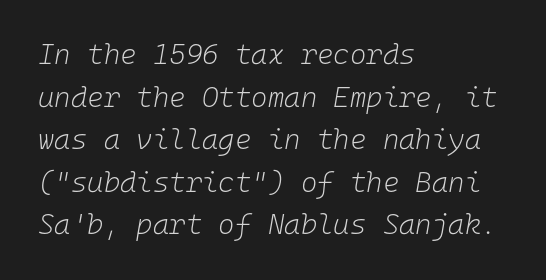
The image shows 28 px light type, italic (leaning right), monospaced; set left-aligned, normal line spacing (1.52x), normal letter spacing, not underlined; low stroke contrast and a medium x-height.
